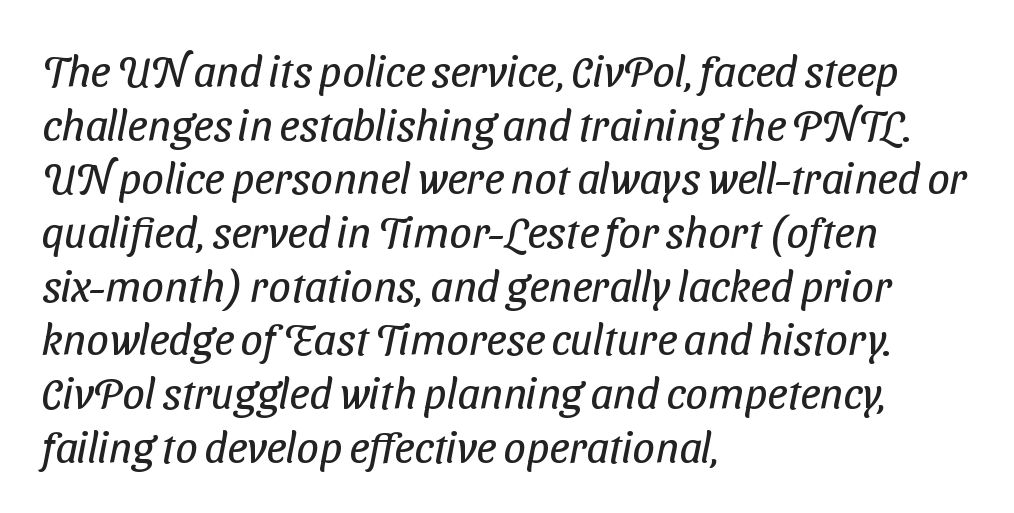
The image shows 44 px regular-weight, condensed sans-serif type; set left-aligned, line spacing 1.22x, normal letter spacing, not underlined; low stroke contrast and a medium x-height.
